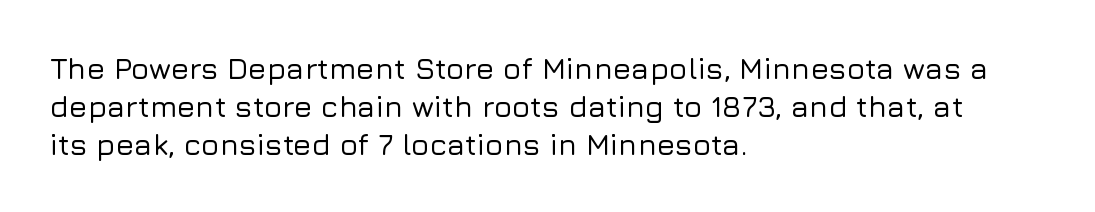
The image shows 30 px sans-serif type, upright; set left-aligned, normal line spacing (1.26x), normal letter spacing, not underlined; low stroke contrast and a medium x-height.
